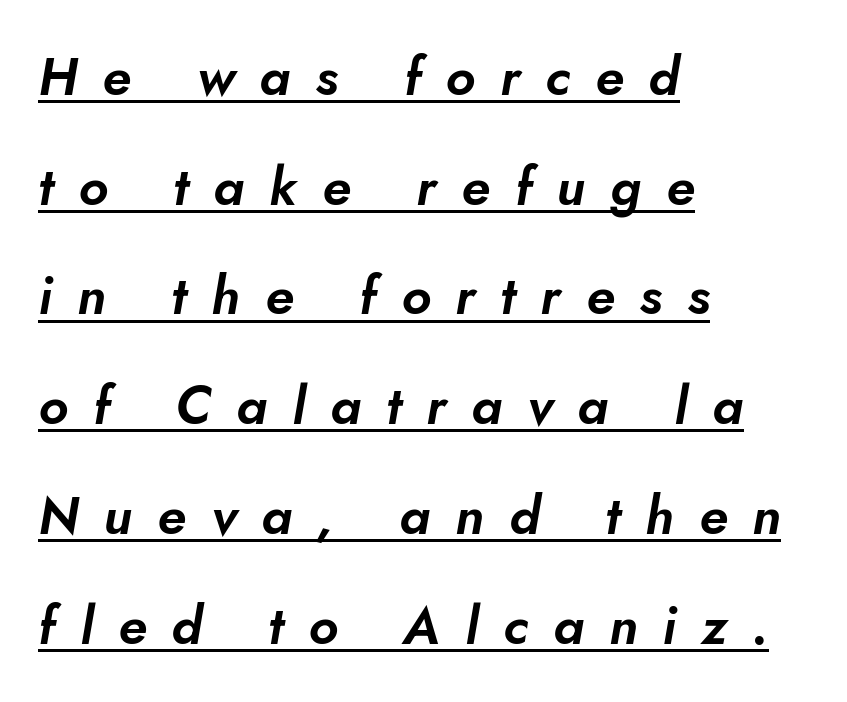
{"italic": "yes", "lean": "right", "slant_degrees": 5, "width": "normal", "stroke_contrast": "low", "x_height": "small", "monospaced": "no", "underline": "yes", "align": "left", "line_spacing": "loose", "line_spacing_ratio": 2.07, "letter_spacing": "wide", "letter_spacing_em": 0.47, "glyph_px": 53}
